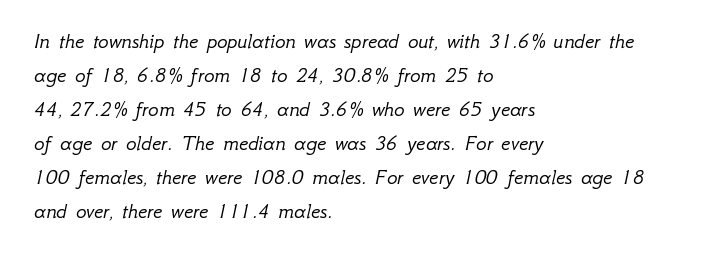
Q: Is the text bold? A: No.
Q: Is the text italic (slanted)? A: Yes, it leans right by about 12 degrees.
Q: Is the text underlined? A: No.
Q: How is the paragraph aligned? A: Left-aligned.
Q: Is the spacing between letters normal or unusually wide? A: Normal.
Q: Is the spacing between lines tight, normal or loose? A: Normal.
